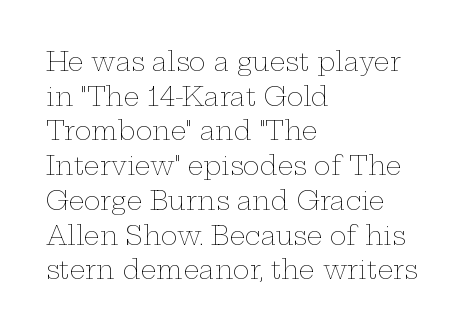
Q: Is the text bold? A: No.
Q: Is the text italic (slanted)? A: No, it is upright.
Q: Is the text underlined? A: No.
Q: How is the paragraph aligned? A: Left-aligned.
Q: Is the spacing between letters normal or unusually wide? A: Normal.
Q: Is the spacing between lines tight, normal or loose? A: Normal.
